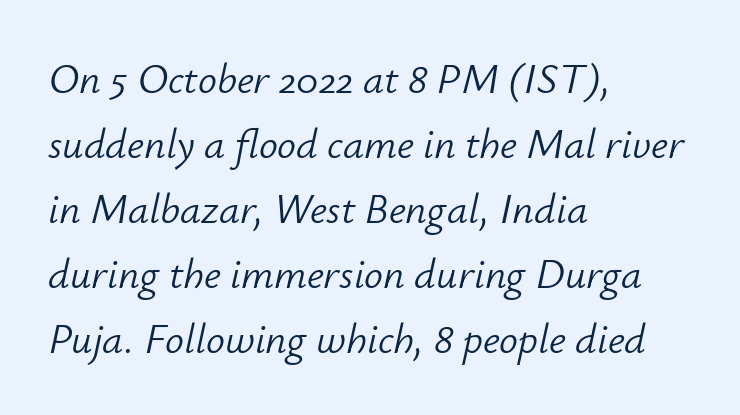
Q: Is the text bold? A: No.
Q: Is the text italic (slanted)? A: Yes, it leans right by about 12 degrees.
Q: Is the text underlined? A: No.
Q: How is the paragraph aligned? A: Left-aligned.
Q: Is the spacing between letters normal or unusually wide? A: Normal.
Q: Is the spacing between lines tight, normal or loose? A: Normal.
Q: Width (condensed, normal, or wide)? A: Normal.
Q: Stroke contrast? A: Low.
Q: x-height? A: Small.
Q: Monospaced? A: No.
